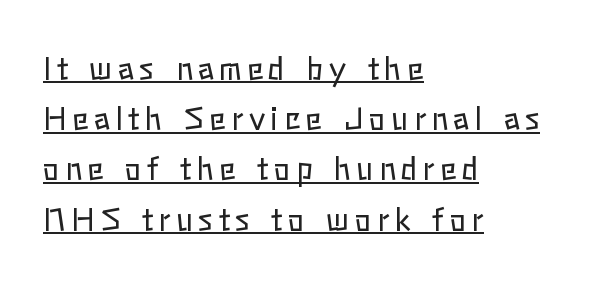
This rendering features underlined lettering. Unlike italic type, these characters show no tilt at all. Is the stroke heavy? The answer is a plain regular-or-lighter. Looks like regular typesetting: each glyph gets only the width it needs.
